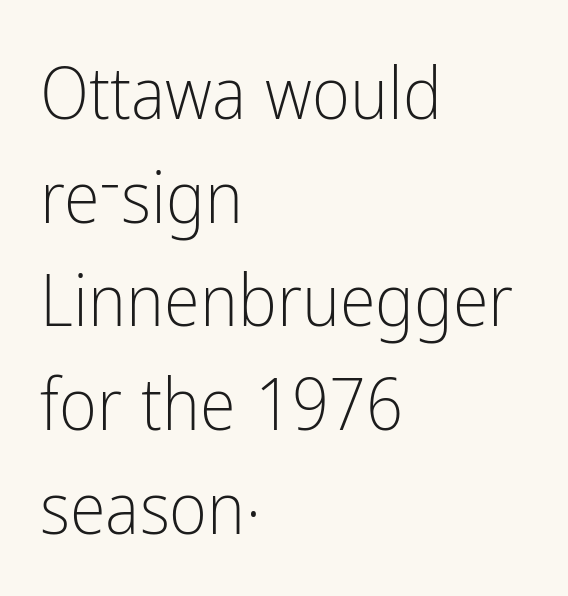
{"serif": "no", "italic": "no", "bold": "no", "weight": "light", "width": "condensed", "stroke_contrast": "low", "x_height": "medium", "monospaced": "no", "underline": "no", "align": "left", "line_spacing": "normal", "line_spacing_ratio": 1.42, "letter_spacing": "normal", "letter_spacing_em": 0.0, "glyph_px": 73}
